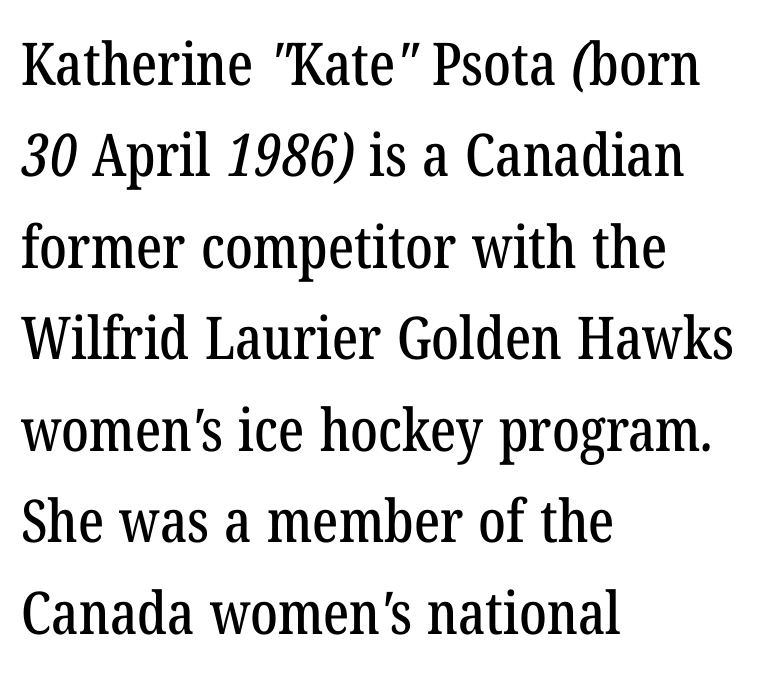
{"serif": "yes", "width": "condensed", "stroke_contrast": "low", "x_height": "medium", "monospaced": "no", "underline": "no", "align": "left", "line_spacing": "normal", "line_spacing_ratio": 1.55, "letter_spacing": "normal", "letter_spacing_em": 0.0, "glyph_px": 59}
